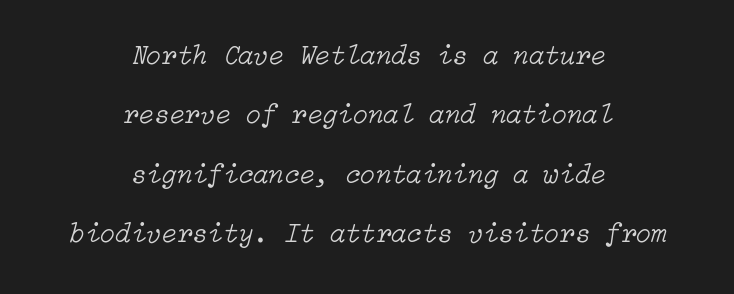
Bare-footed words on every line. Centered paragraph, ragged on both sides. Letters have the restrained weight of plain body copy at most. These lines keep a tight, regular rhythm from letter to letter. Emphasis-style slanted type is in use. Vertically, the passage feels expansive, rows floating well apart.
